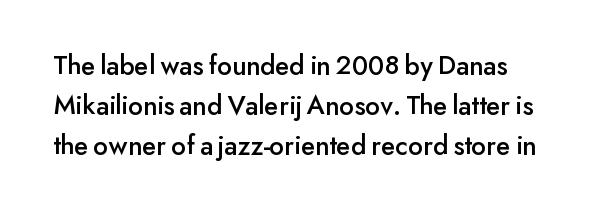
The image shows 28 px sans-serif type, upright; set normal line spacing (1.42x), normal letter spacing, not underlined; low stroke contrast and a small x-height.
